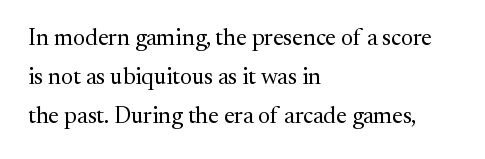
The image shows 23 px text type, upright; set left-aligned, normal line spacing (1.7x), normal letter spacing, not underlined.
